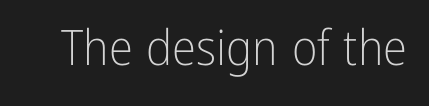
Here the designer chose a conventional face with non-uniform glyph widths. Regarding serifs, this sample does without them. The letters sit at their default tracking, neither squeezed nor spread. The words here are not underlined. This is roman type, the default non-slanted kind. The face looks like a standard text weight, possibly lighter.
